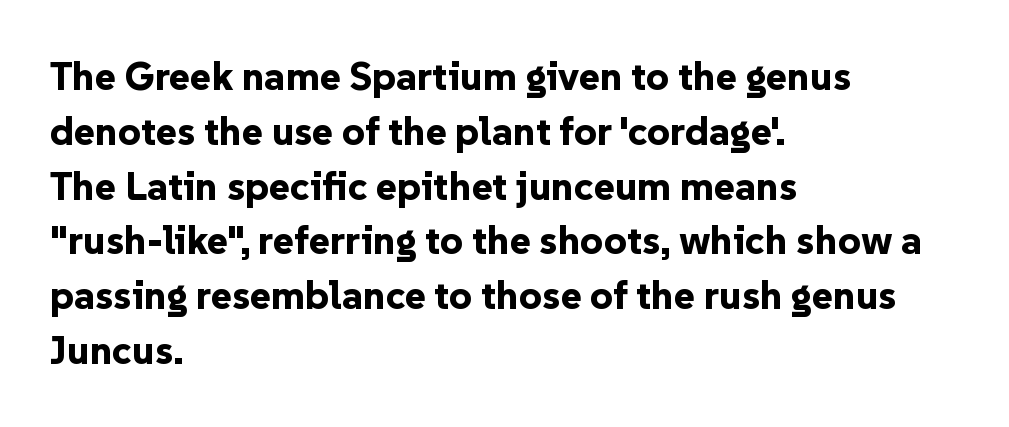
Q: Is the text bold? A: Yes.
Q: Is the text italic (slanted)? A: No, it is upright.
Q: Is the typeface a serif or a sans-serif typeface? A: Sans-serif.
Q: Is the text underlined? A: No.
Q: How is the paragraph aligned? A: Left-aligned.
Q: Is the spacing between letters normal or unusually wide? A: Normal.
Q: Is the spacing between lines tight, normal or loose? A: Normal.
Q: Width (condensed, normal, or wide)? A: Normal.
Q: Stroke contrast? A: Low.
Q: x-height? A: Medium.
Q: Monospaced? A: No.
